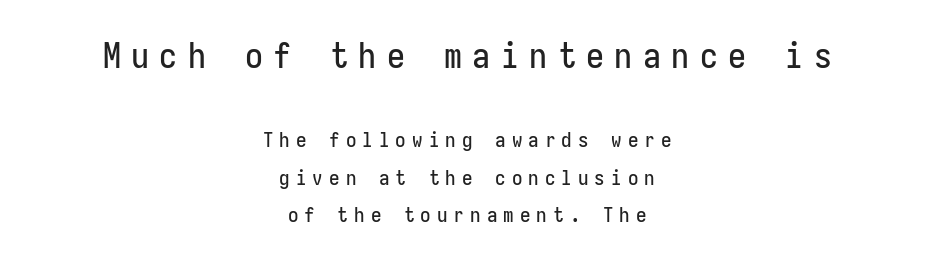
Is this a sans? Yes — the strokes have no serifs. Neither beginnings nor endings align; midpoints do. Inter-character spacing is expanded well beyond the font's built-in metrics. Unmarked baselines from the first word to the last. A typesetter would mark this as roman, not italic. A student would notice the top passage is typeset larger than what follows.
